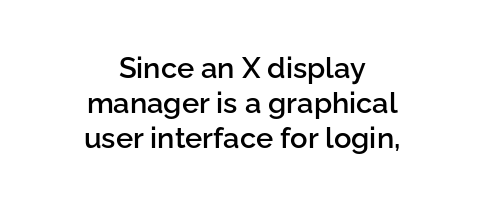
The image shows 29 px semibold sans-serif type, upright; set centered, line spacing 1.21x, normal letter spacing, not underlined; low stroke contrast and a medium x-height.
